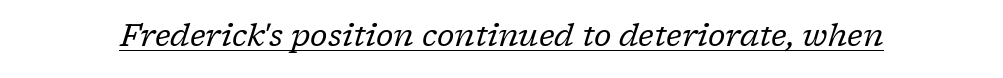
The image shows 31 px regular-weight serif type, italic (leaning right); set normal letter spacing, underlined; low stroke contrast and a medium x-height.
